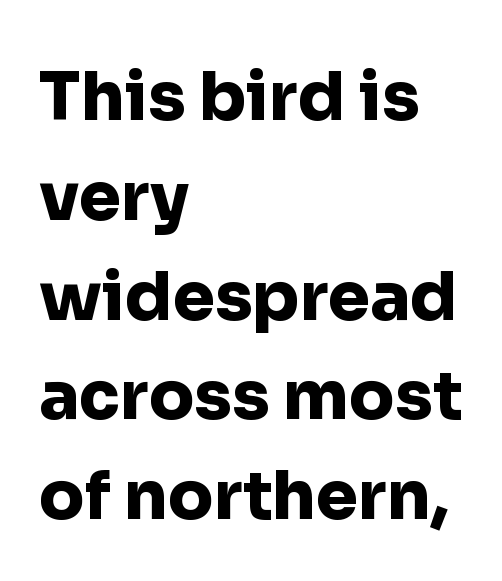
Q: Is the text bold? A: Yes.
Q: Is the text italic (slanted)? A: No, it is upright.
Q: Is the typeface a serif or a sans-serif typeface? A: Sans-serif.
Q: Is the text underlined? A: No.
Q: How is the paragraph aligned? A: Left-aligned.
Q: Is the spacing between letters normal or unusually wide? A: Normal.
Q: Is the spacing between lines tight, normal or loose? A: Normal.
Q: Width (condensed, normal, or wide)? A: Normal.
Q: Stroke contrast? A: Low.
Q: x-height? A: Medium.
Q: Monospaced? A: No.
